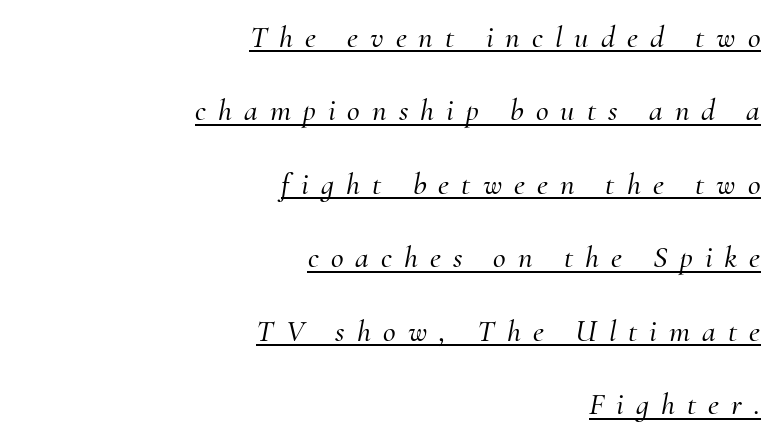
The text block is weighted toward the right margin, trailing off unevenly leftward. The letters are spread apart with noticeably loose tracking. Beneath each row of characters lies a ruled line. This is oblique type, the kind used for emphasis or titles. Horizontal bands of white between lines are thick stripes.
